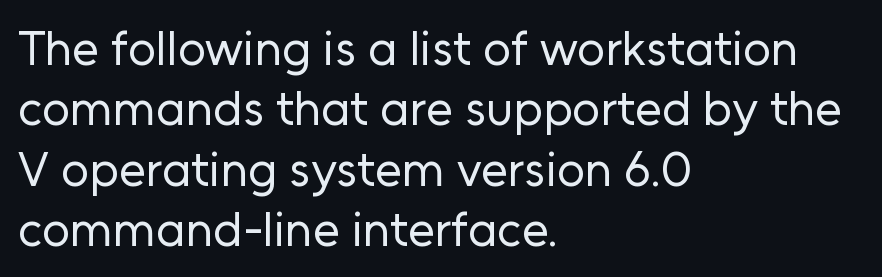
Check where the strokes stop: nothing finishes them off — pure sans. Ascenders rise straight up at ninety degrees. The letters look calm and open, with moderate or lighter stems. A clean baseline with only descenders dipping below it.
